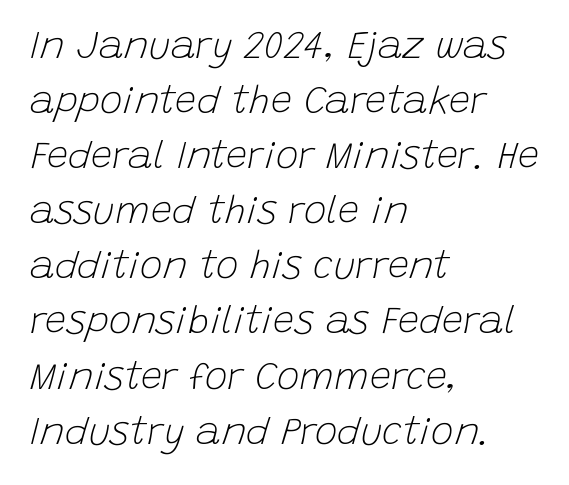
Q: Is the text bold? A: No.
Q: Is the text italic (slanted)? A: Yes, it leans right by about 15 degrees.
Q: Is the text underlined? A: No.
Q: How is the paragraph aligned? A: Left-aligned.
Q: Is the spacing between letters normal or unusually wide? A: Normal.
Q: Is the spacing between lines tight, normal or loose? A: Normal.
Q: Width (condensed, normal, or wide)? A: Normal.
Q: Stroke contrast? A: Low.
Q: x-height? A: Large.
Q: Monospaced? A: No.
